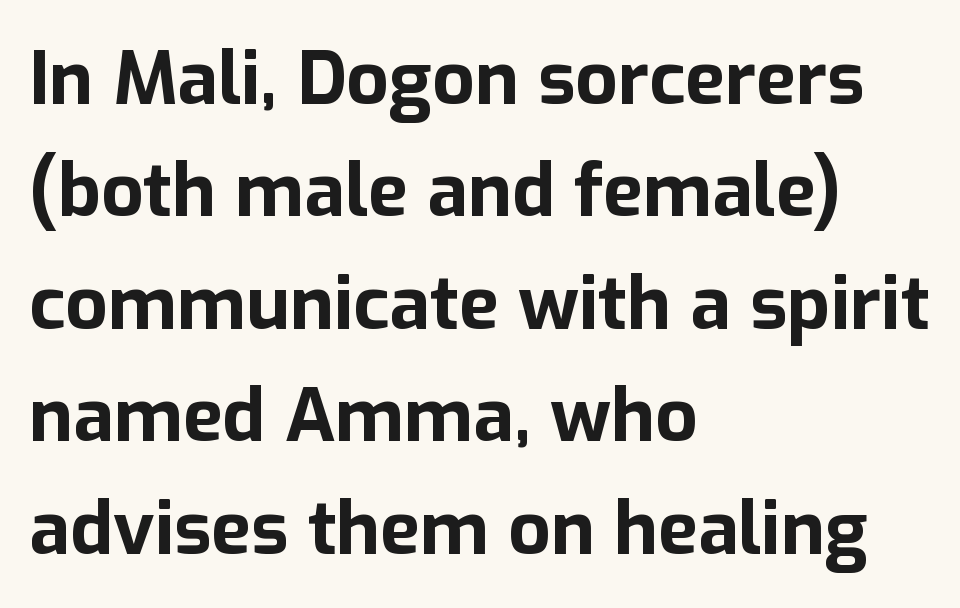
The characters look thick and weighty, a clear bold. Notice how the stems are strictly vertical — no italics here. Quick note: underline off. These lines keep a tight, regular rhythm from letter to letter. Is this a fixed-width face? No — the glyphs have proportional, varying widths.
